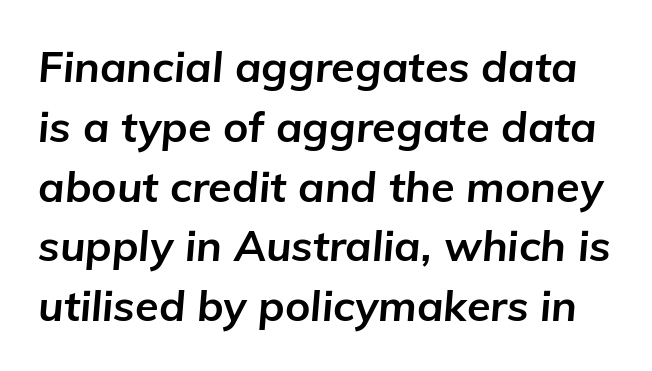
Rendered with sloped, italic letterforms. A full-strength bold gives these letters their thick strokes. The passage shown stacks its lines at a standard gap. The rendering keeps characters at their native spacing. A bare baseline throughout the passage.
